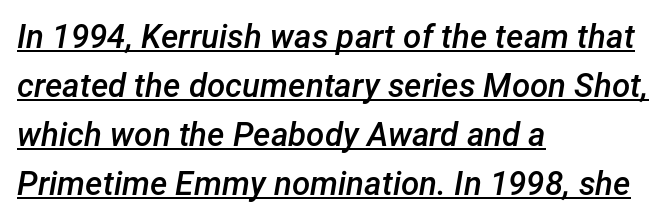
Q: Is the text bold? A: Semi-bold.
Q: Is the text italic (slanted)? A: Yes, it leans right by about 12 degrees.
Q: Is the text underlined? A: Yes.
Q: How is the paragraph aligned? A: Left-aligned.
Q: Is the spacing between letters normal or unusually wide? A: Normal.
Q: Is the spacing between lines tight, normal or loose? A: Normal.
Q: Width (condensed, normal, or wide)? A: Normal.
Q: Stroke contrast? A: Low.
Q: x-height? A: Medium.
Q: Monospaced? A: No.
